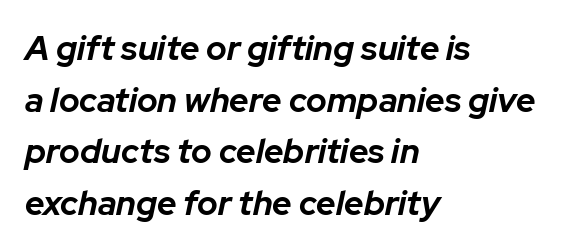
{"italic": "yes", "lean": "right", "slant_degrees": 12, "bold": "yes", "weight": "bold", "width": "normal", "stroke_contrast": "low", "x_height": "medium", "monospaced": "no", "underline": "no", "align": "left", "line_spacing": "normal", "line_spacing_ratio": 1.52, "letter_spacing": "normal", "letter_spacing_em": 0.0, "glyph_px": 34}
